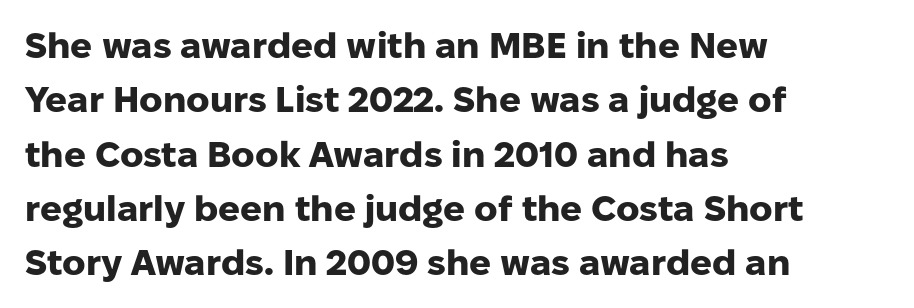
Q: Is the text bold? A: Yes.
Q: Is the text italic (slanted)? A: No, it is upright.
Q: Is the typeface a serif or a sans-serif typeface? A: Sans-serif.
Q: Is the text underlined? A: No.
Q: How is the paragraph aligned? A: Left-aligned.
Q: Is the spacing between letters normal or unusually wide? A: Normal.
Q: Is the spacing between lines tight, normal or loose? A: Normal.
Q: Width (condensed, normal, or wide)? A: Normal.
Q: Stroke contrast? A: Low.
Q: x-height? A: Medium.
Q: Monospaced? A: No.
